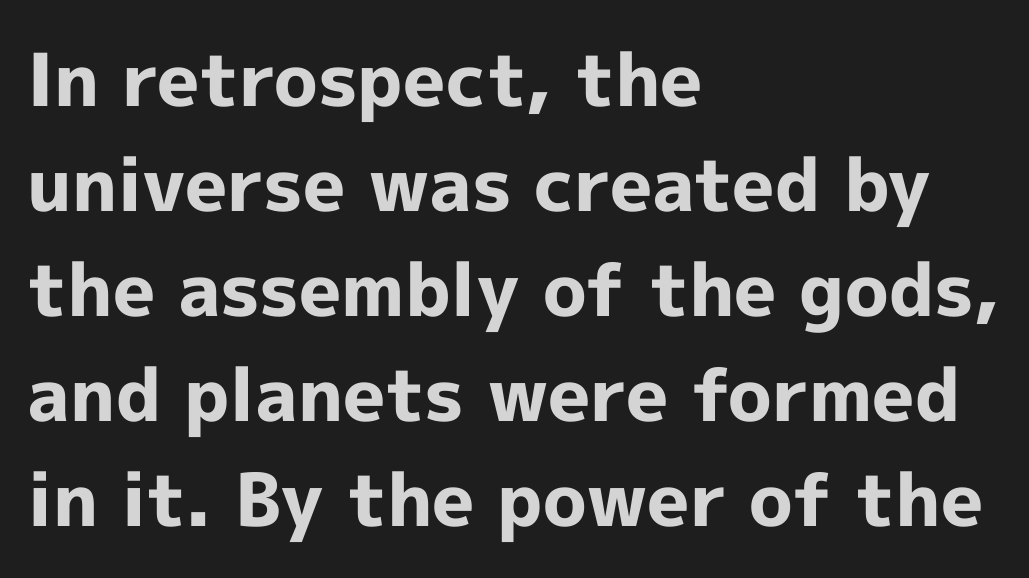
Q: Is the text bold? A: Yes.
Q: Is the text italic (slanted)? A: No, it is upright.
Q: Is the typeface a serif or a sans-serif typeface? A: Sans-serif.
Q: Is the text underlined? A: No.
Q: How is the paragraph aligned? A: Left-aligned.
Q: Is the spacing between letters normal or unusually wide? A: Normal.
Q: Is the spacing between lines tight, normal or loose? A: Normal.
Q: Width (condensed, normal, or wide)? A: Normal.
Q: x-height? A: Medium.
Q: Monospaced? A: No.
